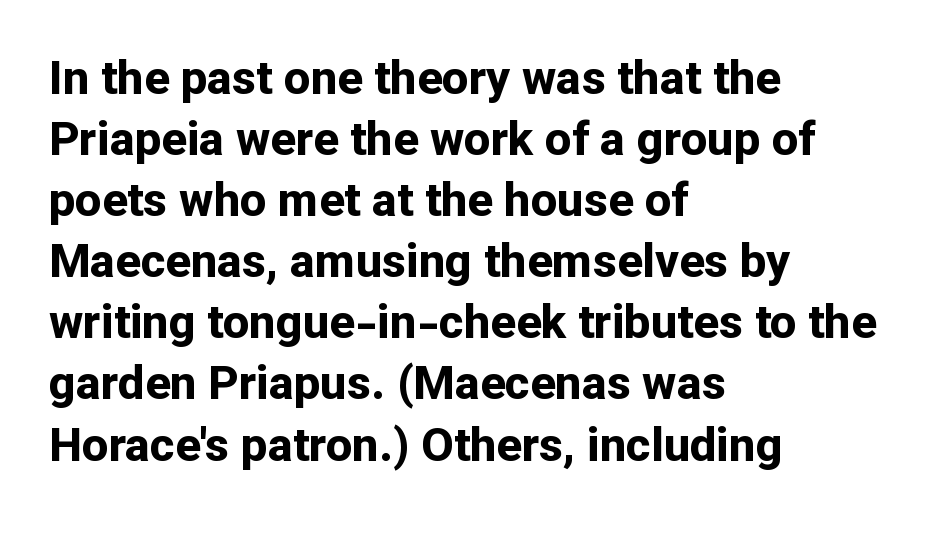
Is this a sans? Yes — the strokes have no serifs. The letters stand upright; this is a roman face. Character widths vary here, with narrow letters taking less room than wide ones. Casual observation: everything's shoved over to the left. Default kerning and tracking; the words read as compact shapes. The passage shown is not underscored anywhere.
